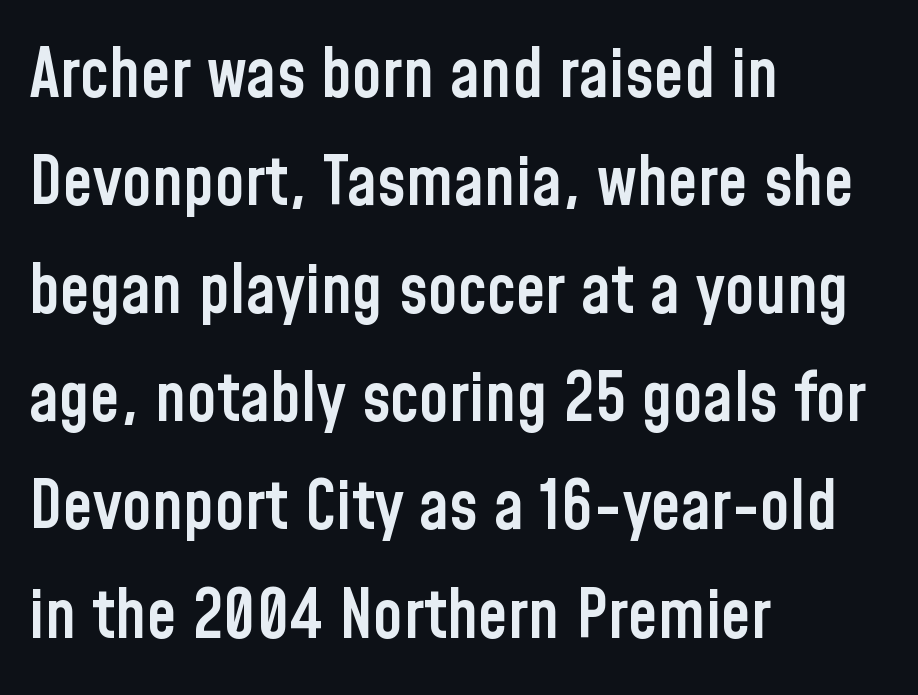
A normal amount of white space separates one row of letters from the next. A roman cut, with each character standing at attention. Does the copy run flush right? No — it runs flush left. The typesetting leans somewhat heavy: a semibold. The glyphs in this specimen are sans serif. Caption: standard tracking, unaltered.
